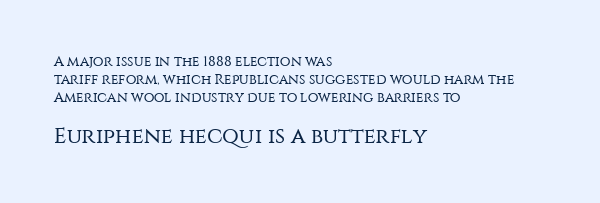
Q: Is the text bold? A: No.
Q: Is the text italic (slanted)? A: No, it is upright.
Q: Is the text underlined? A: No.
Q: How is the paragraph aligned? A: Left-aligned.
Q: Is the spacing between letters normal or unusually wide? A: Normal.
Q: Is the spacing between lines tight, normal or loose? A: Normal.
Q: Which block of text is set in a larger size, the first (top) or the second (bottom)? A: The second (bottom) one.
